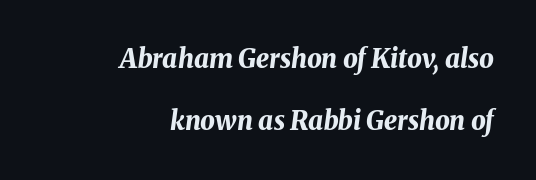
{"italic": "yes", "lean": "right", "slant_degrees": 8, "bold": "yes", "underline": "no", "align": "right", "line_spacing": "loose", "line_spacing_ratio": 2.37, "letter_spacing": "normal", "letter_spacing_em": 0.0, "glyph_px": 26}
